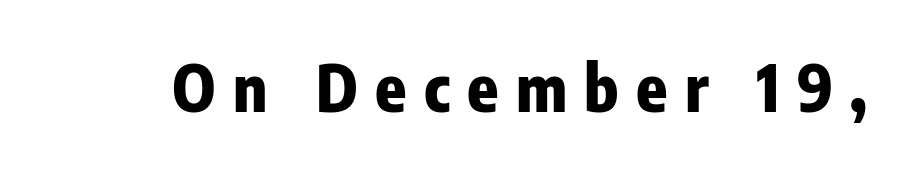
{"serif": "no", "italic": "no", "bold": "yes", "weight": "heavy", "width": "condensed", "stroke_contrast": "low", "x_height": "medium", "monospaced": "no", "underline": "no", "letter_spacing": "wide", "letter_spacing_em": 0.27, "glyph_px": 64}
